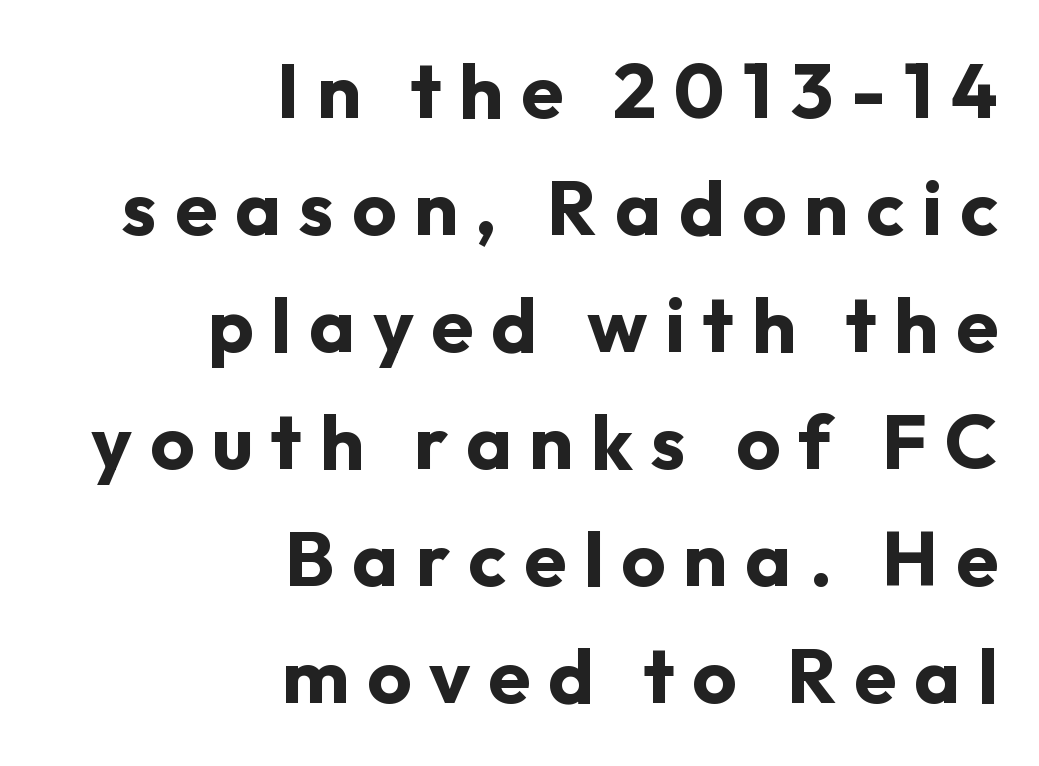
The image shows 77 px bold sans-serif type, upright; set right-aligned, normal line spacing (1.52x), unusually wide letter spacing (+0.23 em), not underlined; low stroke contrast and a medium x-height.
